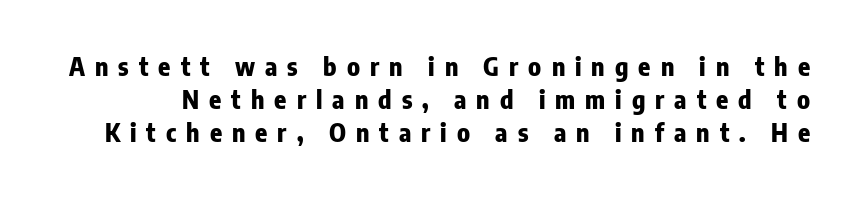
Quick note: not italic, upright. Strokes here are thick enough to call this a true bold. Each row of text sits above clean, open space. The letterforms stand isolated, each surrounded by extra space. The passage shown stacks its lines at a standard gap.
